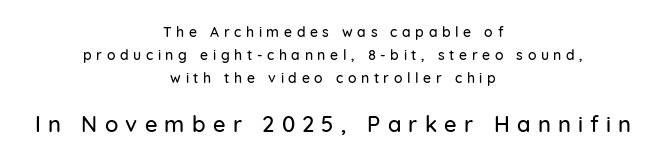
Students, note that the glyphs here are deliberately spaced far apart. Reading top to bottom, the characters get bigger at the block break. Short and long lines alike share a common midpoint. Is there any slant? The stems are plumb. The specimen omits any rule beneath the text block's lines.
